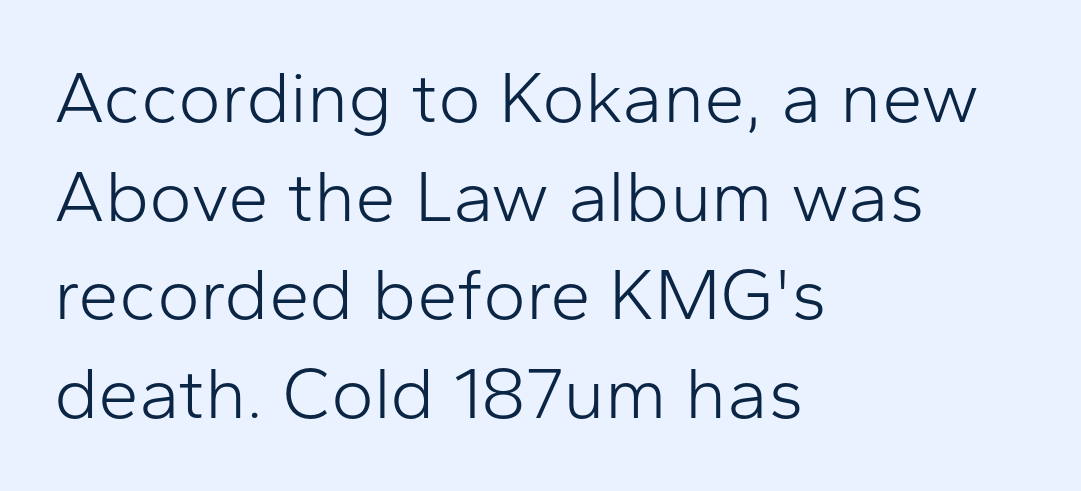
{"serif": "no", "italic": "no", "bold": "no", "weight": "light", "width": "normal", "stroke_contrast": "low", "x_height": "medium", "monospaced": "no", "underline": "no", "align": "left", "line_spacing": "normal", "line_spacing_ratio": 1.35, "letter_spacing": "normal", "letter_spacing_em": 0.0, "glyph_px": 73}
